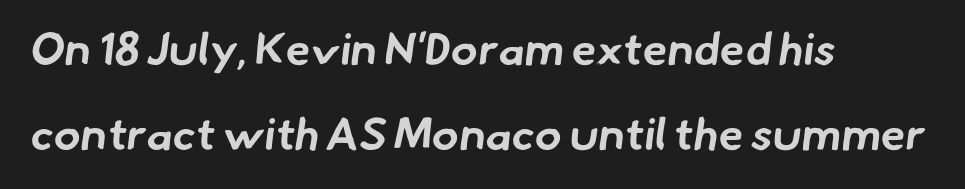
Quick note: interline space is abundant. In terms of letterform style, serifs are entirely absent. The characters look thick and weighty, a clear bold. A bare baseline throughout the passage. Think of a printed novel: that variable character pitch is what you see here. Alignment: flush left.
